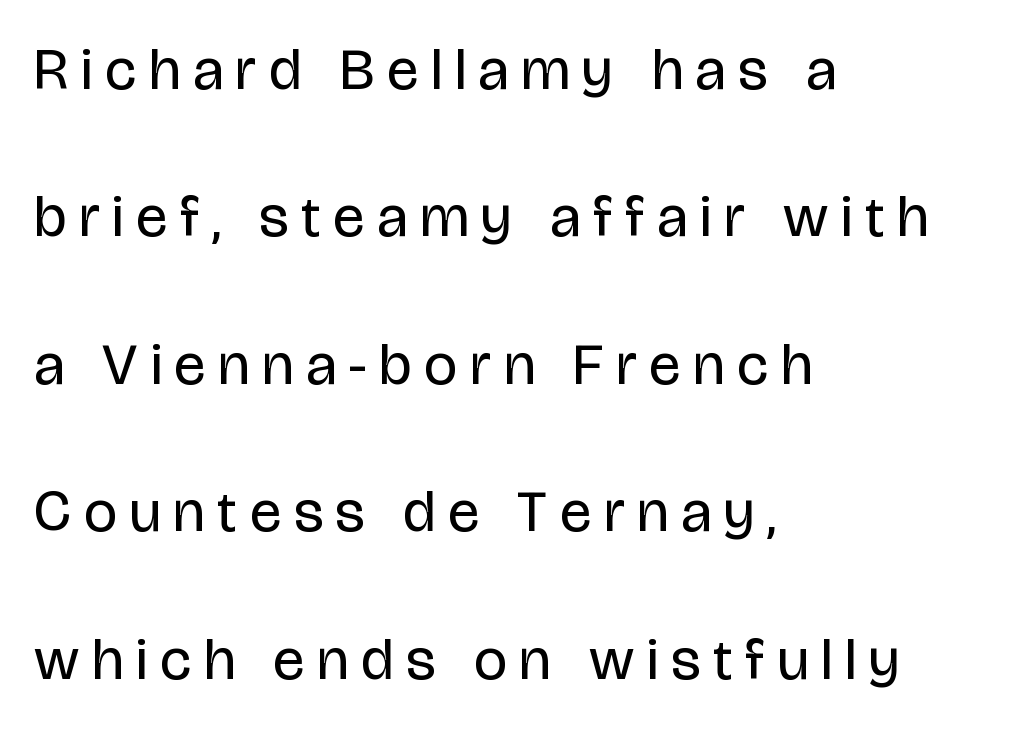
The image shows 59 px regular-weight, condensed sans-serif type, upright; set left-aligned, loose line spacing (2.5x), unusually wide letter spacing (+0.22 em), not underlined; low stroke contrast and a large x-height.
